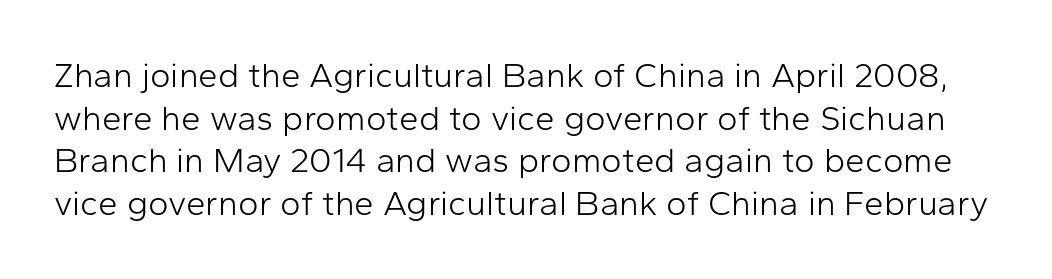
The image shows 35 px light sans-serif type, upright; set line spacing 1.22x, normal letter spacing, not underlined; low stroke contrast and a medium x-height.
